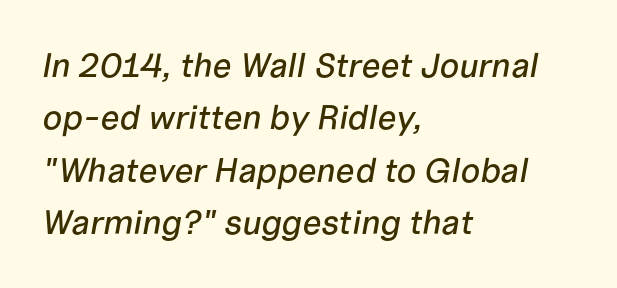
You can tell it's italic because the verticals aren't actually vertical. Compared with typical body copy, the letter spacing here is the same. You could not count columns in this text — the font is proportionally spaced. Line beginnings align vertically; line endings do not. Lines of text with bare space underneath.
